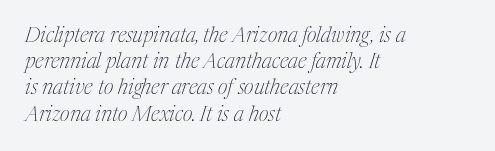
Q: Is the text bold? A: No.
Q: Is the text italic (slanted)? A: Yes, it leans right by about 17 degrees.
Q: Is the text underlined? A: No.
Q: How is the paragraph aligned? A: Left-aligned.
Q: Is the spacing between letters normal or unusually wide? A: Normal.
Q: Is the spacing between lines tight, normal or loose? A: Normal.
